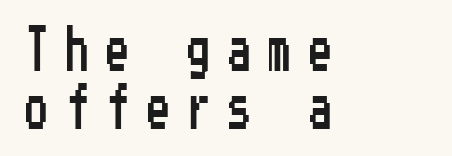
Clear beneath every line of the passage. Tall strokes in this sample are plumb rather than angled. Observe the absence of serifs on each vertical stroke in this sample. Students, note that the glyphs here are deliberately spaced far apart. Whoever set this chose a conventional vertical rhythm.
